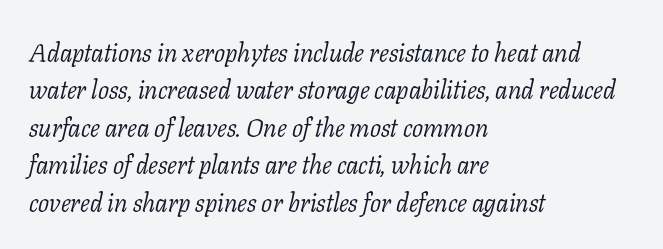
The image shows 26 px text type, italic (leaning right); set left-aligned, normal line spacing (1.44x), normal letter spacing, not underlined.
